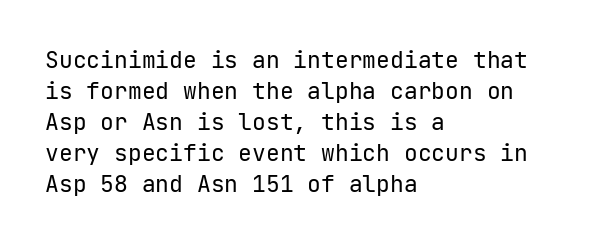
{"italic": "no", "bold": "no", "underline": "no", "align": "left", "line_spacing": "normal", "line_spacing_ratio": 1.35, "letter_spacing": "normal", "letter_spacing_em": 0.0, "glyph_px": 23}
